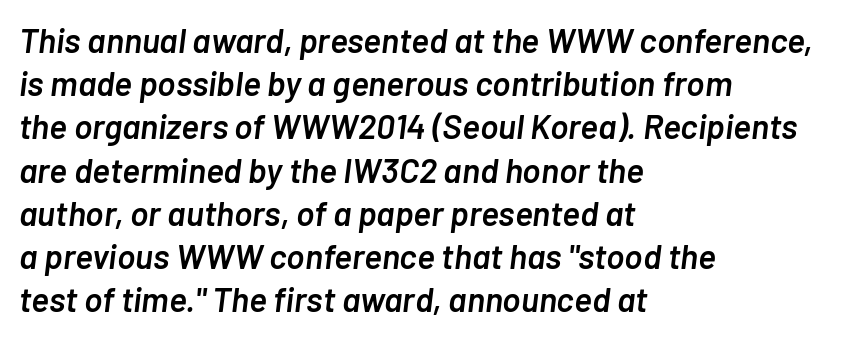
{"italic": "yes", "lean": "right", "slant_degrees": 7, "bold": "semi", "weight": "semibold", "width": "normal", "stroke_contrast": "low", "x_height": "medium", "monospaced": "no", "underline": "no", "align": "left", "line_spacing": "normal", "line_spacing_ratio": 1.27, "letter_spacing": "normal", "letter_spacing_em": 0.0, "glyph_px": 34}
